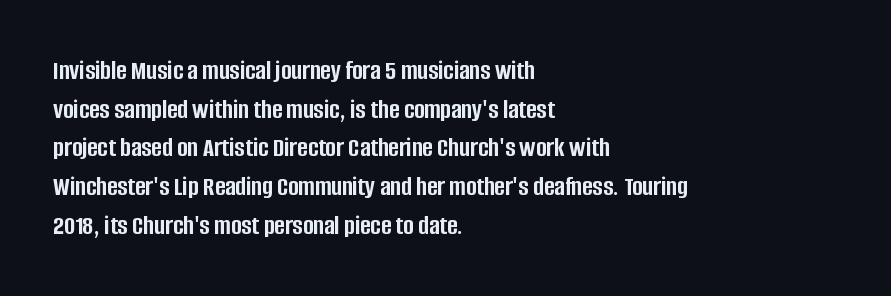
As a designer I'd log this as weight 700, bold. Bare-footed words on every line. This rendering leaves character spacing at its baseline value. This is roman type, the default non-slanted kind.
